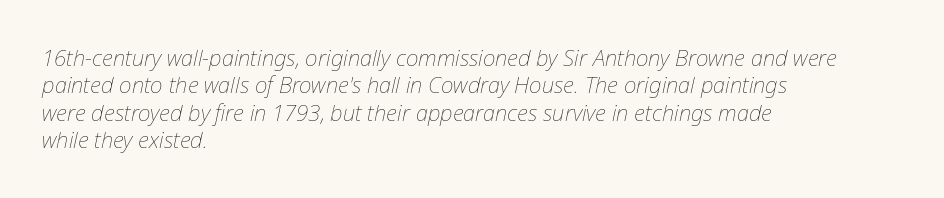
Honestly, the letter spacing is just normal — you wouldn't notice it. Caption: multi-line text, flush left, ragged right. Nobody drew a line under any word here. Successive baselines arrive at the customary interval.
